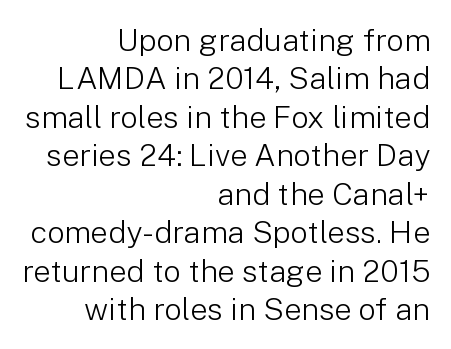
Q: Is the text bold? A: No.
Q: Is the text italic (slanted)? A: No, it is upright.
Q: Is the typeface a serif or a sans-serif typeface? A: Sans-serif.
Q: Is the text underlined? A: No.
Q: How is the paragraph aligned? A: Right-aligned.
Q: Is the spacing between letters normal or unusually wide? A: Normal.
Q: Width (condensed, normal, or wide)? A: Normal.
Q: Stroke contrast? A: Low.
Q: x-height? A: Medium.
Q: Monospaced? A: No.
